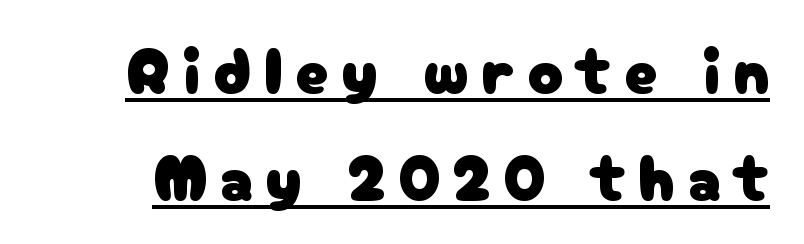
Classification — sans serif. Is there much room between lines? A standard amount, neither cramped nor airy. The rendering uses the underline text-decoration. Every stem runs plumb, perpendicular to the baseline.
